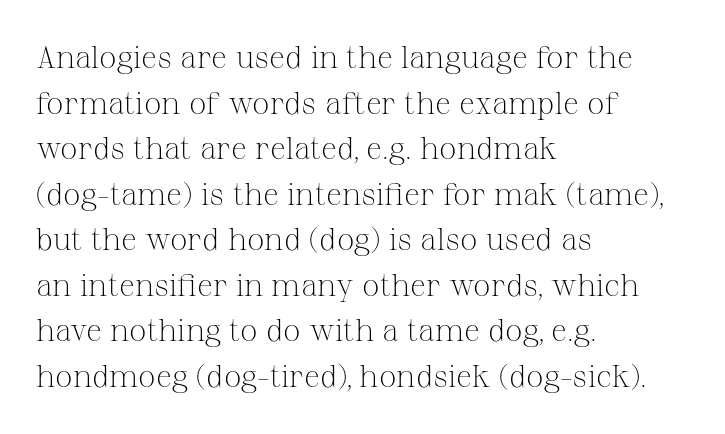
Q: Is the text bold? A: No.
Q: Is the text italic (slanted)? A: No, it is upright.
Q: Is the typeface a serif or a sans-serif typeface? A: Serif.
Q: Is the text underlined? A: No.
Q: How is the paragraph aligned? A: Left-aligned.
Q: Is the spacing between letters normal or unusually wide? A: Normal.
Q: Is the spacing between lines tight, normal or loose? A: Normal.
Q: Width (condensed, normal, or wide)? A: Normal.
Q: Stroke contrast? A: Medium.
Q: x-height? A: Medium.
Q: Monospaced? A: No.
